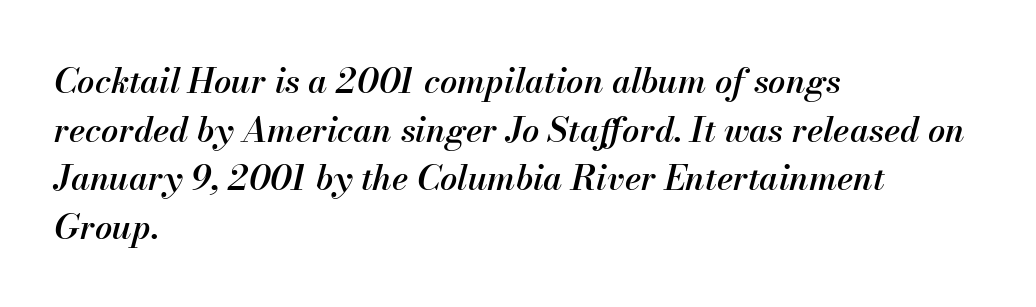
The image shows 34 px semibold type, italic (leaning right); set left-aligned, normal line spacing (1.43x), normal letter spacing, not underlined; medium stroke contrast and a small x-height.
